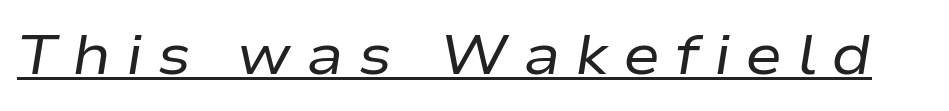
{"italic": "yes", "lean": "right", "slant_degrees": 9, "bold": "no", "weight": "regular", "width": "wide", "stroke_contrast": "low", "x_height": "medium", "monospaced": "no", "underline": "yes", "letter_spacing": "wide", "letter_spacing_em": 0.26, "glyph_px": 56}
